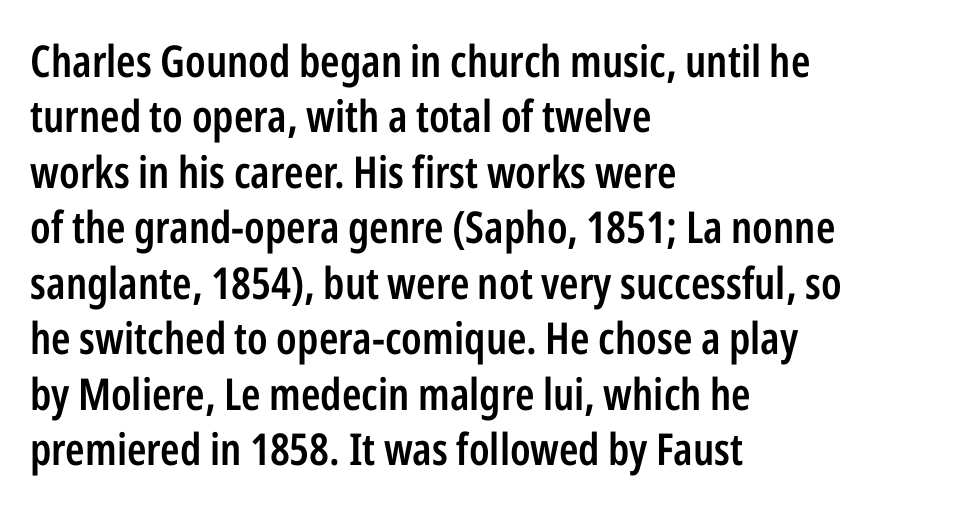
{"serif": "no", "italic": "no", "bold": "semi", "weight": "semibold", "width": "condensed", "stroke_contrast": "low", "x_height": "medium", "monospaced": "no", "underline": "no", "align": "left", "line_spacing": "normal", "line_spacing_ratio": 1.26, "letter_spacing": "normal", "letter_spacing_em": 0.0, "glyph_px": 44}
